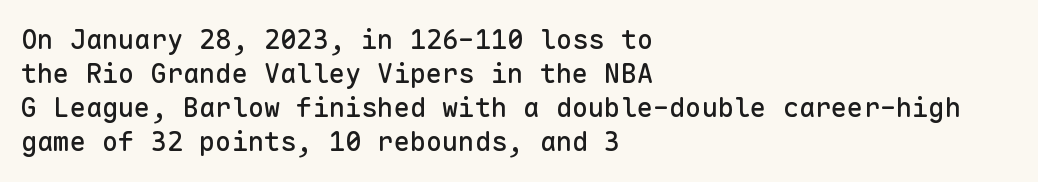
{"italic": "no", "underline": "no", "align": "left", "line_spacing": "normal", "line_spacing_ratio": 1.26, "letter_spacing": "normal", "letter_spacing_em": 0.0, "glyph_px": 27}
